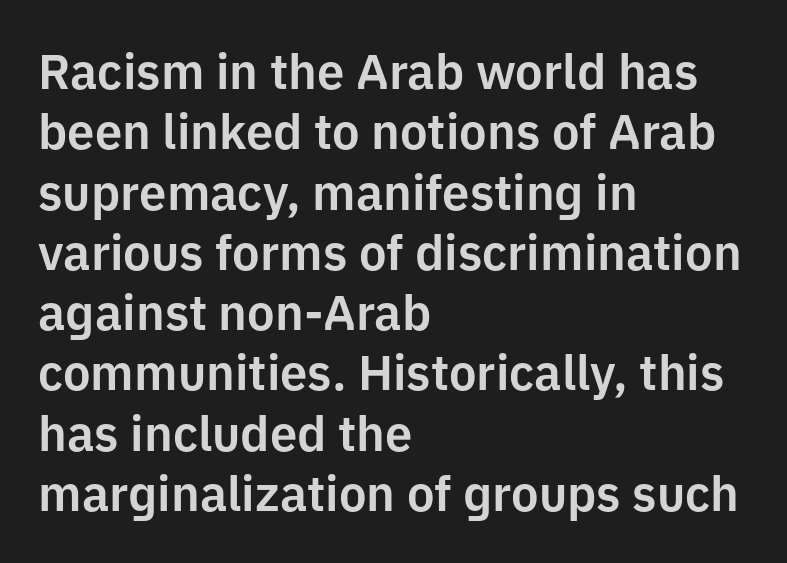
Q: Is the text italic (slanted)? A: No, it is upright.
Q: Is the typeface a serif or a sans-serif typeface? A: Sans-serif.
Q: Is the text underlined? A: No.
Q: How is the paragraph aligned? A: Left-aligned.
Q: Is the spacing between letters normal or unusually wide? A: Normal.
Q: Width (condensed, normal, or wide)? A: Normal.
Q: Stroke contrast? A: Low.
Q: x-height? A: Medium.
Q: Monospaced? A: No.
